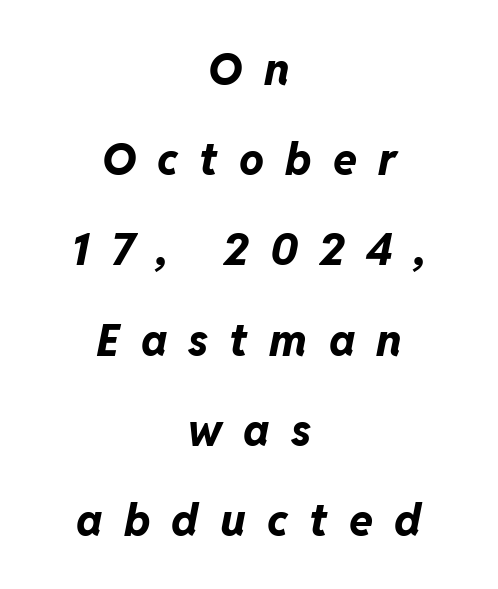
The image shows 44 px bold type, italic (leaning right); set centered, loose line spacing (2.05x), unusually wide letter spacing (+0.48 em), not underlined; low stroke contrast and a medium x-height.
